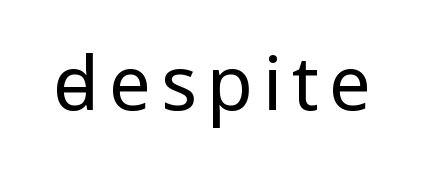
This sample uses an upright cut, with every glyph sitting square on the baseline. The characters display no serif detailing; their extremities are plain. Quick note: underline off. The characters are drawn with everyday or finer stroke widths. Here the designer chose a conventional face with non-uniform glyph widths.
